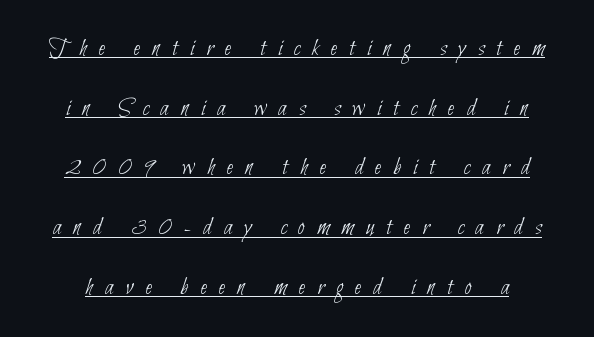
The image shows 25 px text type; set loose line spacing (2.39x), unusually wide letter spacing (+0.48 em), underlined.
